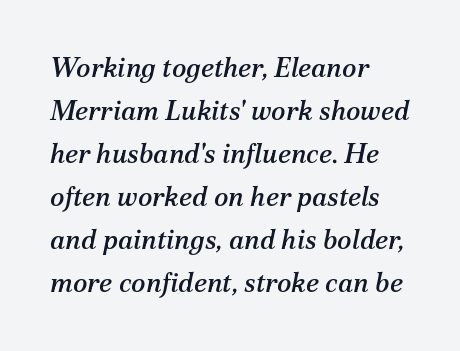
This is oblique type, the kind used for emphasis or titles. A bare baseline throughout the passage. The text block is weighted toward the left margin, trailing off unevenly rightward. Letter spacing: default.
